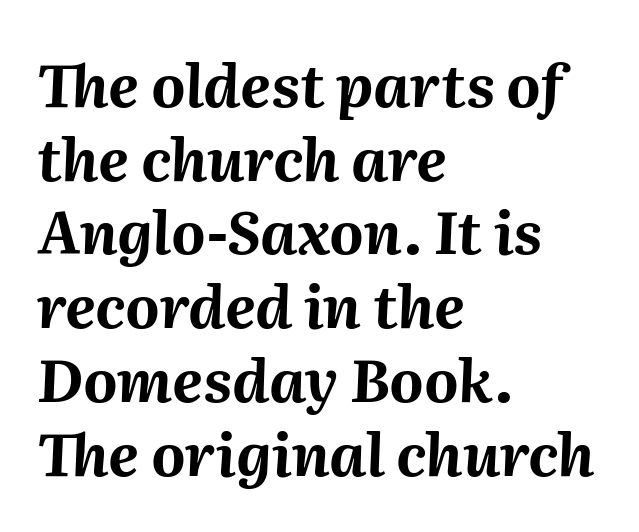
{"italic": "yes", "lean": "right", "slant_degrees": 2, "bold": "yes", "weight": "bold", "width": "normal", "stroke_contrast": "medium", "x_height": "medium", "monospaced": "no", "underline": "no", "align": "left", "line_spacing": "normal", "line_spacing_ratio": 1.25, "letter_spacing": "normal", "letter_spacing_em": 0.0, "glyph_px": 59}
